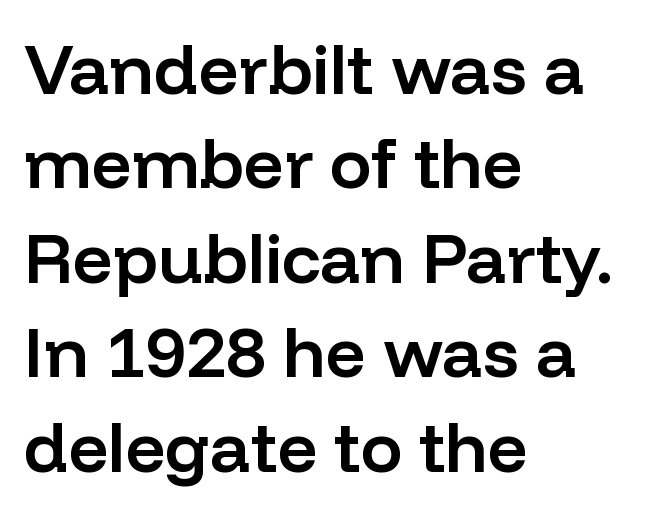
The image shows 70 px semibold sans-serif type, upright; set left-aligned, normal line spacing (1.35x), normal letter spacing, not underlined; low stroke contrast and a medium x-height.
